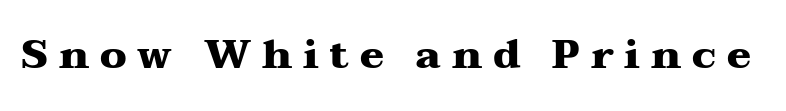
Note the varied advance widths — an 'i' is clearly narrower than an 'm'. The face used here is seriffed, in the tradition of book romans. A roman cut, with each character standing at attention. In terms of weight, the rendering is a true, heavy bold.
